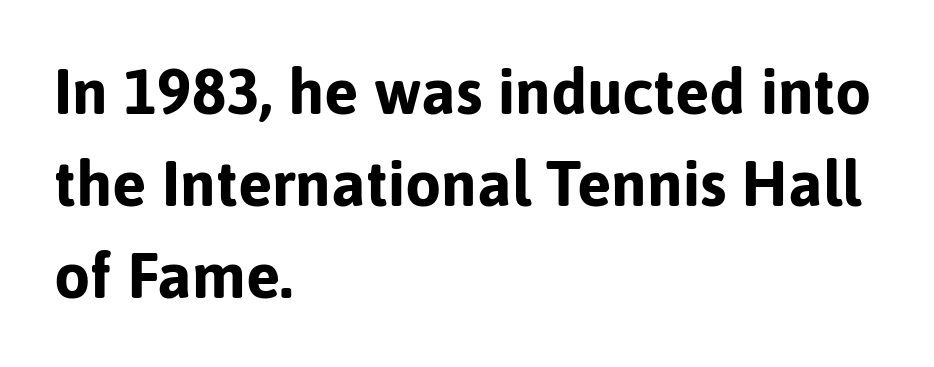
Note: no serifs on the glyphs. The rendering uses natural spacing where letterforms have individual widths. Successive baselines arrive at the customary interval. Leftover space on each line is placed entirely after the last word.
